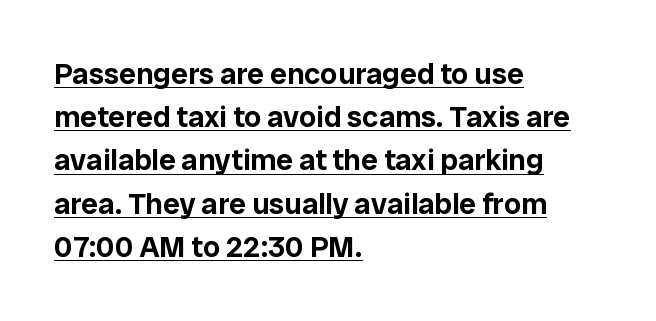
{"serif": "no", "italic": "no", "width": "normal", "stroke_contrast": "low", "x_height": "medium", "monospaced": "no", "underline": "yes", "align": "left", "line_spacing": "normal", "line_spacing_ratio": 1.44, "letter_spacing": "normal", "letter_spacing_em": 0.0, "glyph_px": 30}
